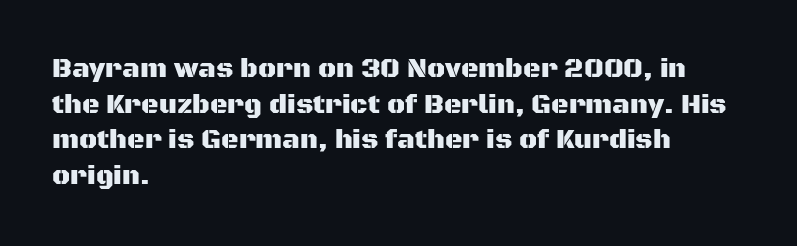
{"italic": "no", "underline": "no", "align": "left", "line_spacing": "normal", "line_spacing_ratio": 1.32, "letter_spacing": "normal", "letter_spacing_em": 0.0, "glyph_px": 27}
